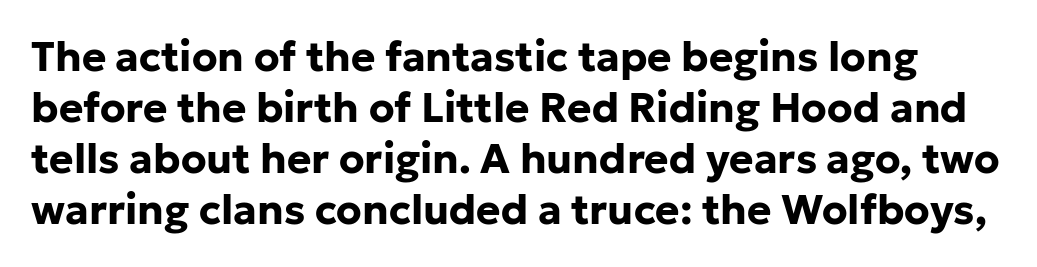
{"serif": "no", "italic": "no", "bold": "yes", "weight": "bold", "width": "normal", "stroke_contrast": "low", "x_height": "medium", "monospaced": "no", "underline": "no", "line_spacing_ratio": 1.24, "letter_spacing": "normal", "letter_spacing_em": 0.0, "glyph_px": 41}
